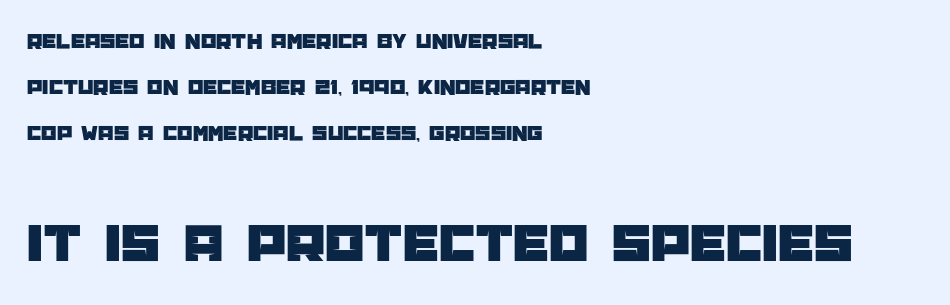
Q: Is the text italic (slanted)? A: No, it is upright.
Q: Is the typeface a serif or a sans-serif typeface? A: Sans-serif.
Q: Is the text underlined? A: No.
Q: How is the paragraph aligned? A: Left-aligned.
Q: Is the spacing between letters normal or unusually wide? A: Normal.
Q: Is the spacing between lines tight, normal or loose? A: Loose.
Q: Which block of text is set in a larger size, the first (top) or the second (bottom)? A: The second (bottom) one.
Q: Width (condensed, normal, or wide)? A: Normal.
Q: Stroke contrast? A: Low.
Q: x-height? A: Large.
Q: Monospaced? A: No.
